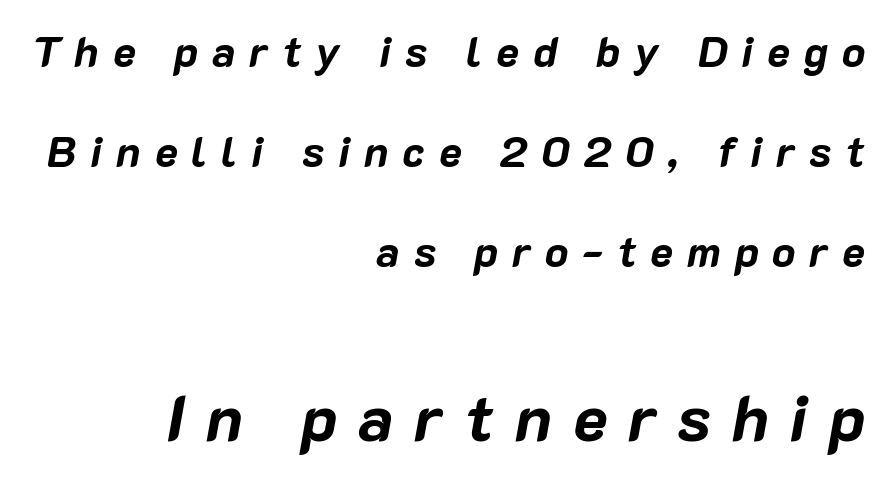
Q: Is the text bold? A: Yes.
Q: Is the text italic (slanted)? A: Yes, it leans right by about 10 degrees.
Q: Is the text underlined? A: No.
Q: How is the paragraph aligned? A: Right-aligned.
Q: Is the spacing between letters normal or unusually wide? A: Unusually wide.
Q: Is the spacing between lines tight, normal or loose? A: Loose.
Q: Which block of text is set in a larger size, the first (top) or the second (bottom)? A: The second (bottom) one.
Q: Width (condensed, normal, or wide)? A: Normal.
Q: Stroke contrast? A: Low.
Q: x-height? A: Medium.
Q: Monospaced? A: No.
